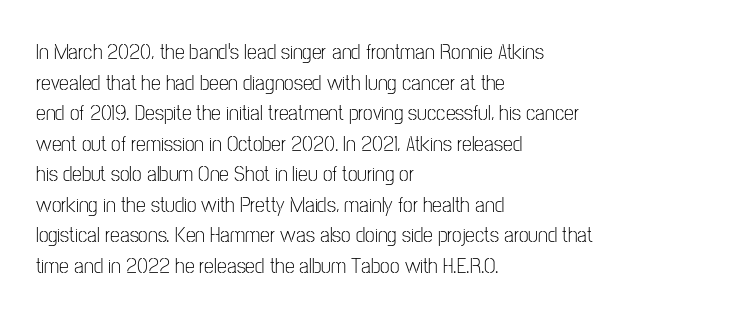
{"italic": "no", "bold": "no", "underline": "no", "align": "left", "line_spacing": "normal", "line_spacing_ratio": 1.39, "letter_spacing": "normal", "letter_spacing_em": 0.0, "glyph_px": 22}
